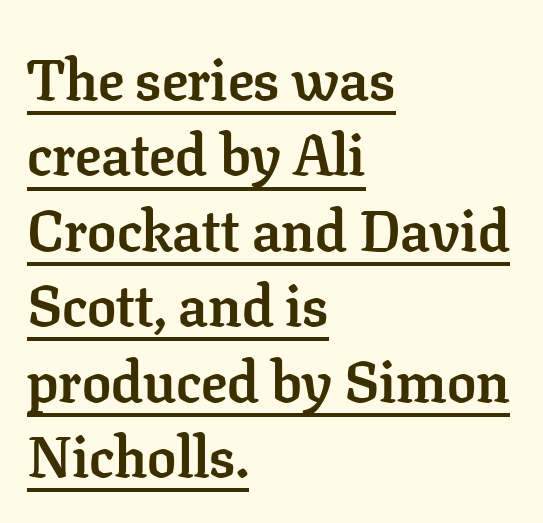
Caption: lettering with a line underneath. The face used here is proportionally spaced, like ordinary book or web type. Compared with a centered layout, this one pins lines to the left instead. I'd call this a serif setting — the letters wear small feet. Look at the stroke-to-counter ratio: heavy, a bold.
